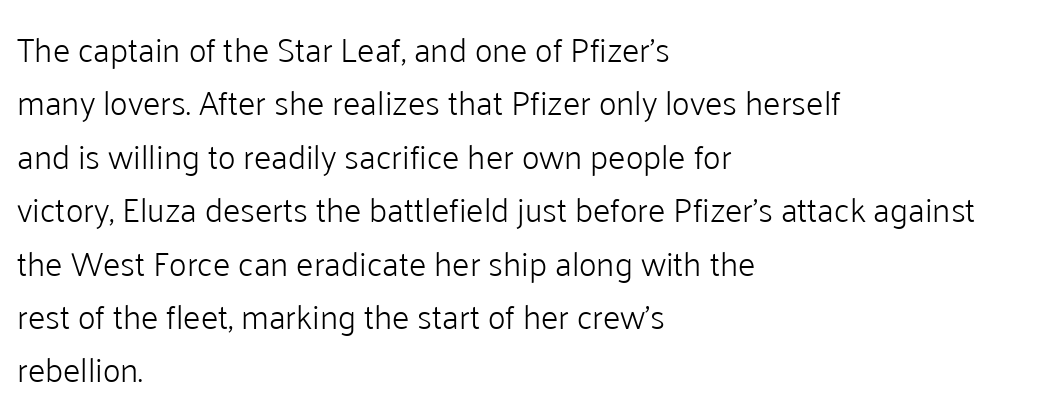
The image shows 34 px light sans-serif type, upright; set left-aligned, normal line spacing (1.57x), normal letter spacing, not underlined; low stroke contrast and a medium x-height.
